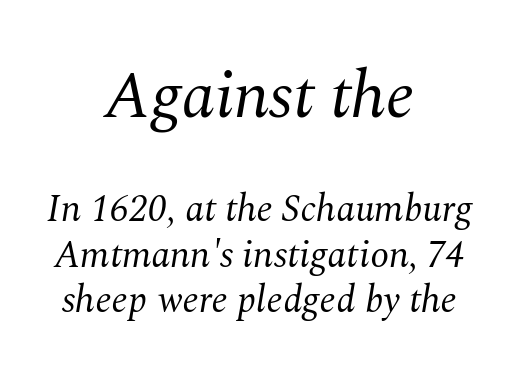
{"serif": "yes", "italic": "yes", "lean": "right", "slant_degrees": 10, "bold": "no", "weight": "regular", "width": "normal", "stroke_contrast": "medium", "x_height": "medium", "monospaced": "no", "underline": "no", "align": "center", "line_spacing_ratio": 1.2, "letter_spacing": "normal", "letter_spacing_em": 0.0, "larger_block": "first", "size_ratio": 1.76, "glyph_px": 67}
